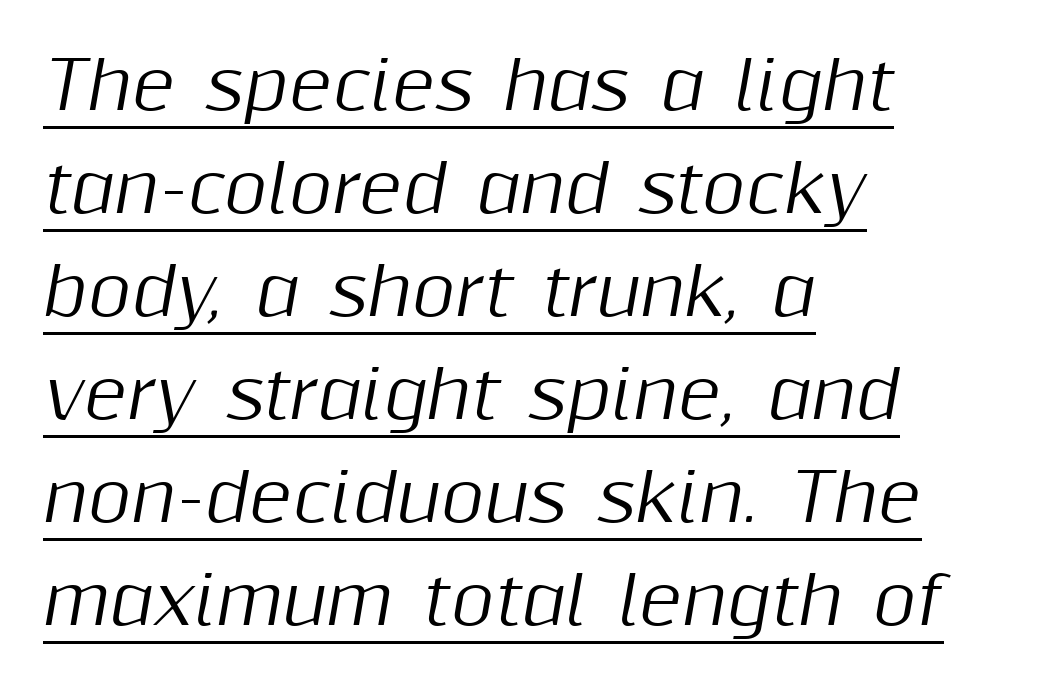
Q: Is the text italic (slanted)? A: Yes, it leans right by about 10 degrees.
Q: Is the text underlined? A: Yes.
Q: How is the paragraph aligned? A: Left-aligned.
Q: Is the spacing between letters normal or unusually wide? A: Normal.
Q: Is the spacing between lines tight, normal or loose? A: Normal.
Q: Width (condensed, normal, or wide)? A: Normal.
Q: Stroke contrast? A: Medium.
Q: x-height? A: Medium.
Q: Monospaced? A: No.
